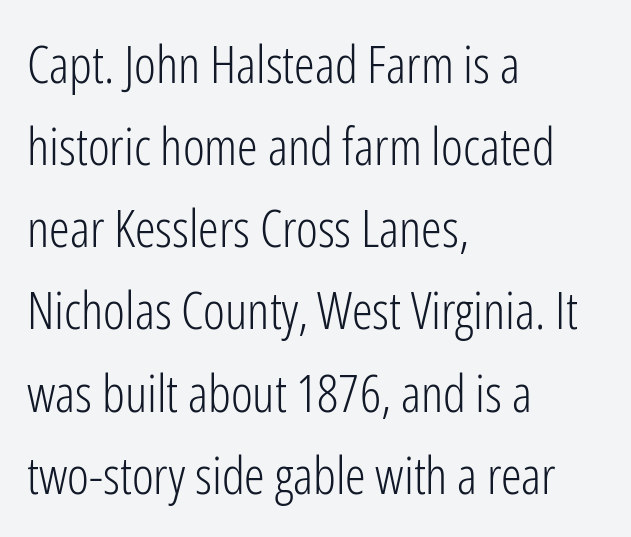
The image shows 52 px light, condensed sans-serif type, upright; set left-aligned, normal line spacing (1.58x), normal letter spacing, not underlined; low stroke contrast and a medium x-height.
